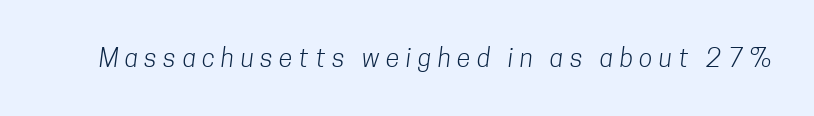
{"bold": "no", "underline": "no", "letter_spacing": "wide", "letter_spacing_em": 0.26, "glyph_px": 25}
